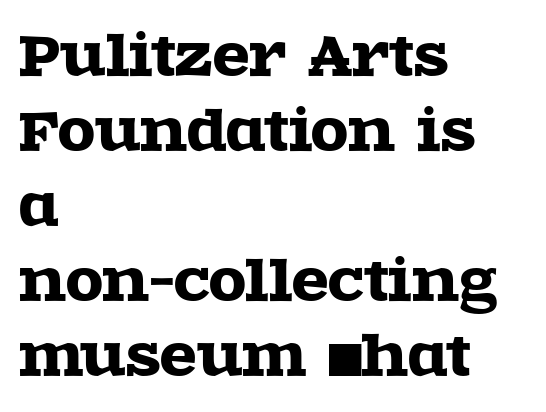
The image shows 54 px wide serif type, upright; set left-aligned, normal line spacing (1.39x), normal letter spacing, not underlined; a large x-height.
